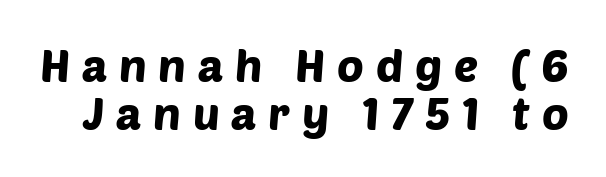
The image shows 45 px sans-serif type; set tight line spacing (1.07x), unusually wide letter spacing (+0.26 em), not underlined; low stroke contrast and a large x-height.
